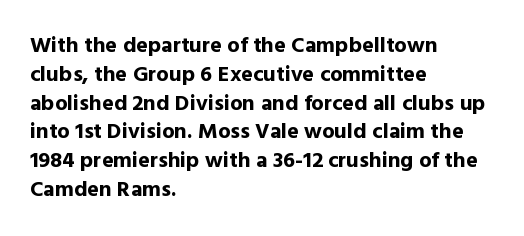
{"italic": "no", "bold": "yes", "underline": "no", "align": "left", "line_spacing": "normal", "line_spacing_ratio": 1.31, "letter_spacing": "normal", "letter_spacing_em": 0.0, "glyph_px": 22}
